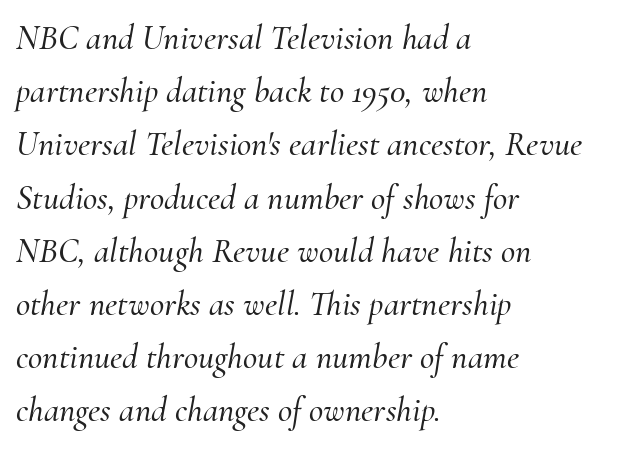
{"serif": "yes", "italic": "yes", "lean": "right", "slant_degrees": 10, "width": "normal", "stroke_contrast": "medium", "x_height": "small", "monospaced": "no", "underline": "no", "align": "left", "line_spacing": "normal", "line_spacing_ratio": 1.52, "letter_spacing": "normal", "letter_spacing_em": 0.0, "glyph_px": 35}
